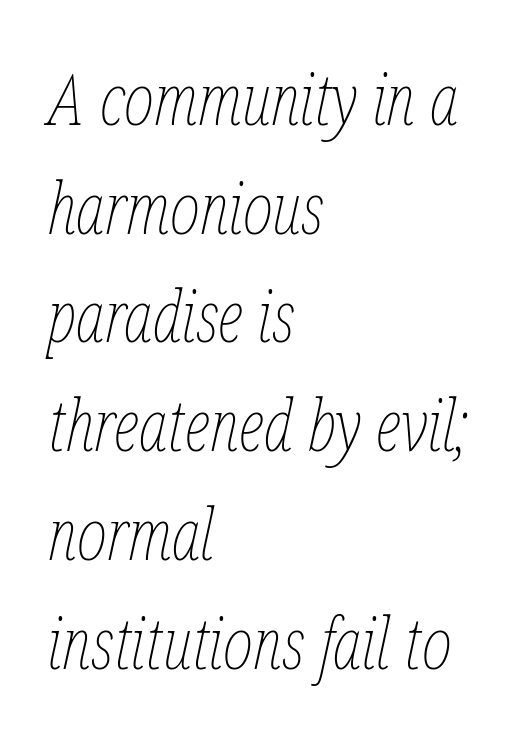
Q: Is the text bold? A: No.
Q: Is the text italic (slanted)? A: Yes, it leans right by about 12 degrees.
Q: Is the text underlined? A: No.
Q: How is the paragraph aligned? A: Left-aligned.
Q: Is the spacing between letters normal or unusually wide? A: Normal.
Q: Is the spacing between lines tight, normal or loose? A: Normal.
Q: Width (condensed, normal, or wide)? A: Condensed.
Q: Stroke contrast? A: Low.
Q: x-height? A: Medium.
Q: Monospaced? A: No.
